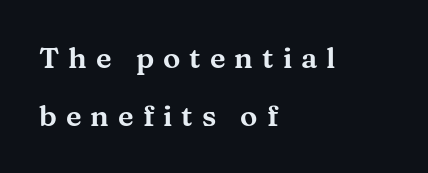
Q: Is the text italic (slanted)? A: No, it is upright.
Q: Is the typeface a serif or a sans-serif typeface? A: Serif.
Q: Is the text underlined? A: No.
Q: How is the paragraph aligned? A: Left-aligned.
Q: Is the spacing between letters normal or unusually wide? A: Unusually wide.
Q: Is the spacing between lines tight, normal or loose? A: Loose.
Q: Width (condensed, normal, or wide)? A: Wide.
Q: Stroke contrast? A: Medium.
Q: x-height? A: Medium.
Q: Monospaced? A: No.
